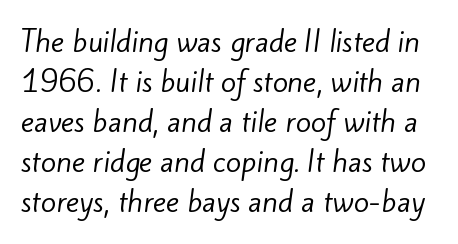
Q: Is the text bold? A: No.
Q: Is the typeface a serif or a sans-serif typeface? A: Sans-serif.
Q: Is the text underlined? A: No.
Q: Is the spacing between letters normal or unusually wide? A: Normal.
Q: Is the spacing between lines tight, normal or loose? A: Normal.
Q: Width (condensed, normal, or wide)? A: Normal.
Q: Stroke contrast? A: Low.
Q: x-height? A: Small.
Q: Monospaced? A: No.
